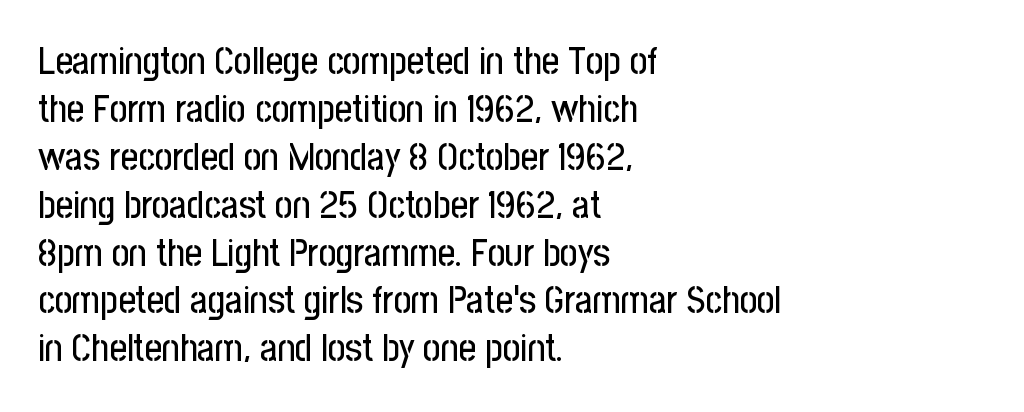
Quick note: interline space is typical. Does the copy run flush right? No — it runs flush left. Is this a fixed-width face? No — the glyphs have proportional, varying widths. Look at the tracking — it's just the regular setting, nothing added. Classification — sans serif. Plain, unruled lines of type.
